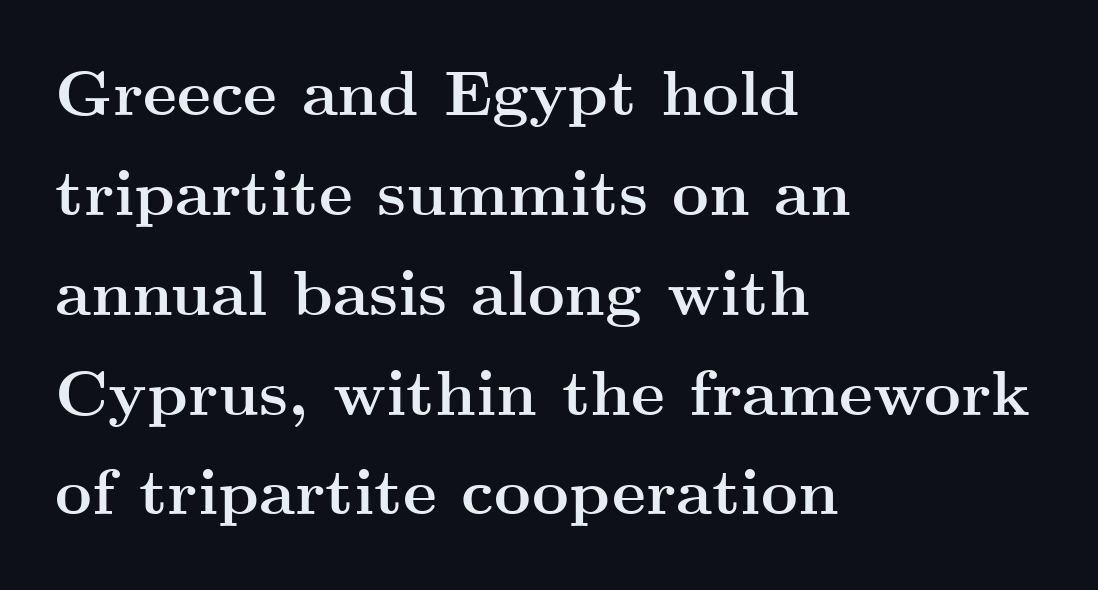
Q: Is the text bold? A: Yes.
Q: Is the text italic (slanted)? A: No, it is upright.
Q: Is the typeface a serif or a sans-serif typeface? A: Serif.
Q: Is the text underlined? A: No.
Q: How is the paragraph aligned? A: Left-aligned.
Q: Is the spacing between letters normal or unusually wide? A: Normal.
Q: Is the spacing between lines tight, normal or loose? A: Normal.
Q: Width (condensed, normal, or wide)? A: Wide.
Q: Stroke contrast? A: Medium.
Q: x-height? A: Small.
Q: Monospaced? A: No.
